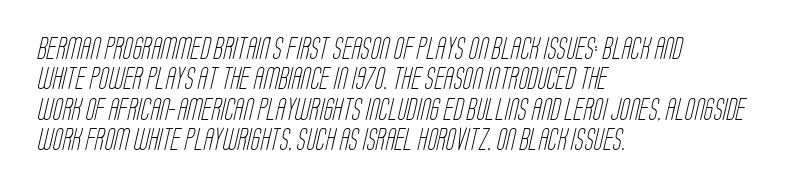
{"bold": "no", "underline": "no", "align": "left", "line_spacing": "normal", "line_spacing_ratio": 1.38, "letter_spacing": "normal", "letter_spacing_em": 0.0, "glyph_px": 22}
